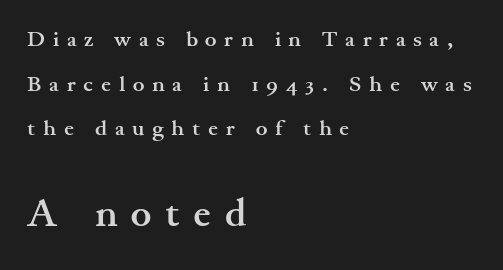
Each letter keeps its own natural width here, so spacing adapts to shape. Does the bottom block carry the larger type? Yes, it does. Alignment: flush left. It's the straight-up-and-down kind of type.
